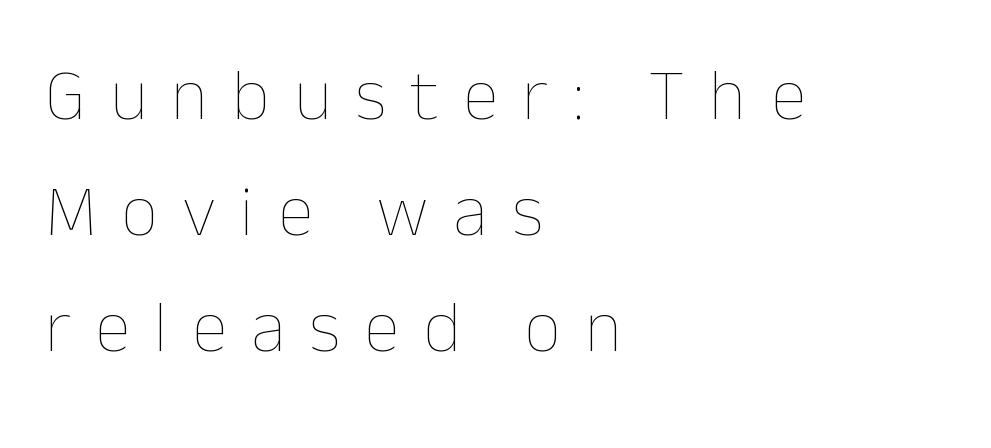
Plain, unruled lines of type. Every row of glyphs begins at an identical x-position on the left. Does the lettering tilt? It doesn't — this is upright. Observe the wide spacing: letters keep a clear distance from each other.
